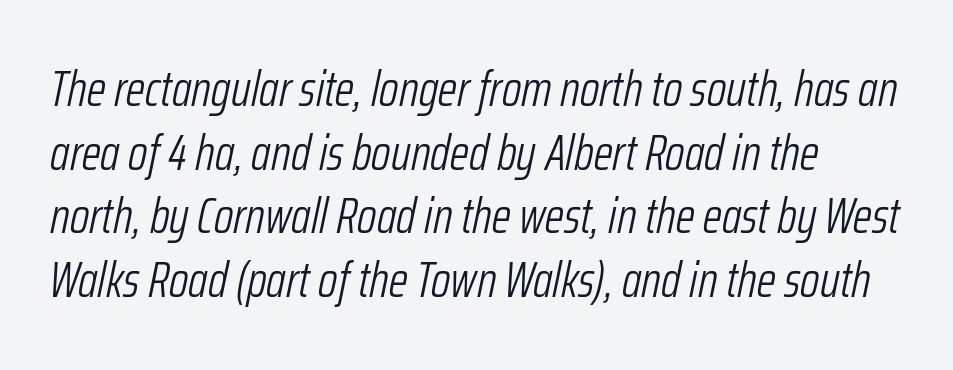
Q: Is the text bold? A: No.
Q: Is the text italic (slanted)? A: Yes, it leans right by about 12 degrees.
Q: Is the text underlined? A: No.
Q: Is the spacing between letters normal or unusually wide? A: Normal.
Q: Is the spacing between lines tight, normal or loose? A: Normal.
Q: Width (condensed, normal, or wide)? A: Condensed.
Q: Stroke contrast? A: Low.
Q: x-height? A: Medium.
Q: Monospaced? A: No.
